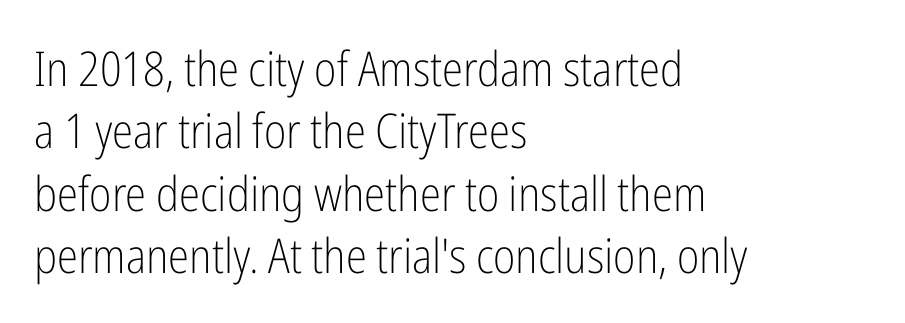
Vertical strokes here are truly vertical. Rows of type keep a routine distance in the vertical direction. Proportional: the letters do not fall into vertical columns. This rendering features lettering with no underline. This sample uses a sans-serif face. This rendering uses left alignment, leaving the right contour irregular.
